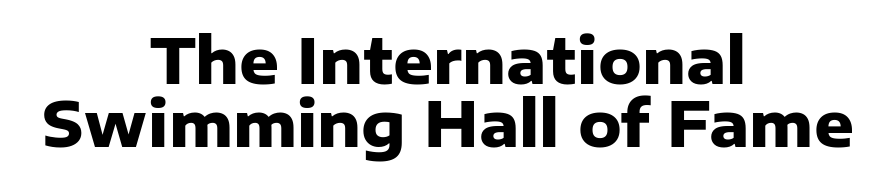
{"serif": "no", "italic": "no", "bold": "yes", "weight": "heavy", "width": "normal", "stroke_contrast": "low", "x_height": "medium", "monospaced": "no", "underline": "no", "align": "center", "line_spacing": "tight", "line_spacing_ratio": 1.01, "letter_spacing": "normal", "letter_spacing_em": 0.0, "glyph_px": 62}
